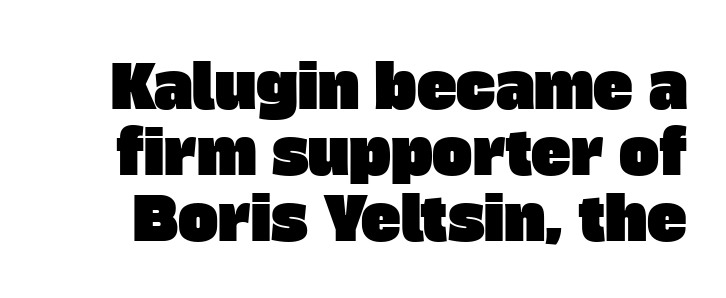
Rows of type sit shoulder to shoulder in the vertical direction. Think of a printed novel: that variable character pitch is what you see here. Descenders hang freely into open space. In terms of letterform style, serifs are entirely absent.
